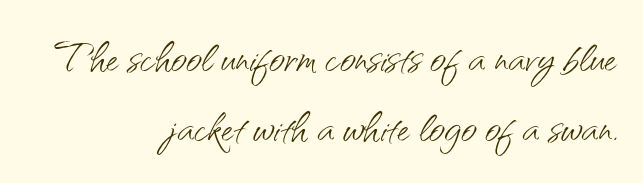
The image shows 55 px light sans-serif type; set right-aligned, normal line spacing (1.27x), normal letter spacing, not underlined; medium stroke contrast and a small x-height.
